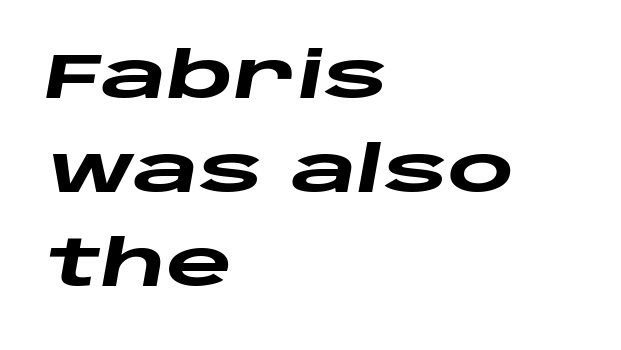
Q: Is the text bold? A: Yes.
Q: Is the text italic (slanted)? A: Yes, it leans right by about 10 degrees.
Q: Is the text underlined? A: No.
Q: How is the paragraph aligned? A: Left-aligned.
Q: Is the spacing between letters normal or unusually wide? A: Normal.
Q: Is the spacing between lines tight, normal or loose? A: Normal.
Q: Width (condensed, normal, or wide)? A: Wide.
Q: Stroke contrast? A: Low.
Q: x-height? A: Large.
Q: Monospaced? A: No.
